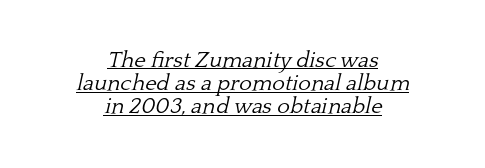
You can see a thin bar hugging the bottom of the glyphs. Notice how the stems are inclined rather than vertical — that's the hallmark of italics. Closely set lines give the paragraph a compact silhouette. The paragraph has two soft edges and a firm central axis. Standard letterfit; no display-style spreading of the glyphs.
